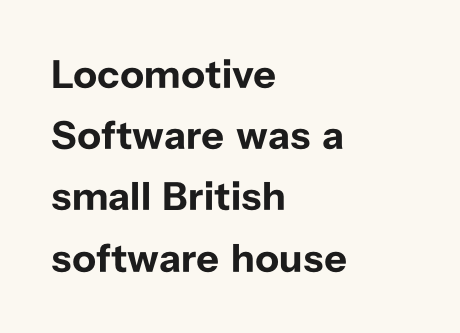
{"serif": "no", "italic": "no", "bold": "yes", "weight": "bold", "width": "normal", "stroke_contrast": "low", "x_height": "medium", "monospaced": "no", "underline": "no", "align": "left", "line_spacing": "normal", "line_spacing_ratio": 1.53, "letter_spacing": "normal", "letter_spacing_em": 0.0, "glyph_px": 40}
